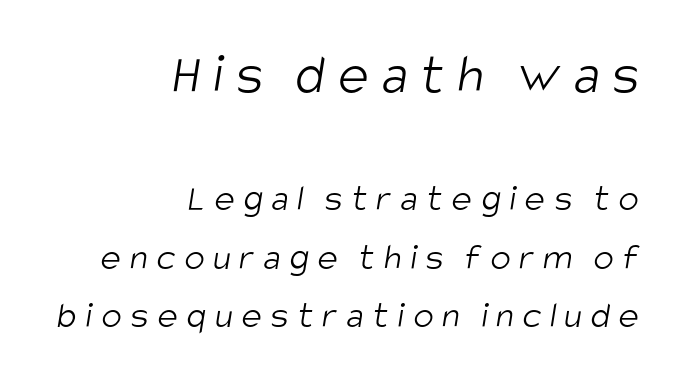
The image shows 57 px light, condensed sans-serif type; set right-aligned, normal line spacing (1.54x), unusually wide letter spacing (+0.23 em), not underlined; the first (top) block is 1.5x larger; low stroke contrast and a large x-height.
